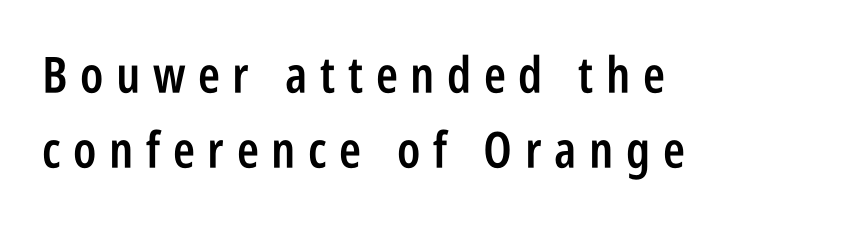
Q: Is the text bold? A: Semi-bold.
Q: Is the text italic (slanted)? A: No, it is upright.
Q: Is the typeface a serif or a sans-serif typeface? A: Sans-serif.
Q: Is the text underlined? A: No.
Q: How is the paragraph aligned? A: Left-aligned.
Q: Is the spacing between letters normal or unusually wide? A: Unusually wide.
Q: Is the spacing between lines tight, normal or loose? A: Normal.
Q: Width (condensed, normal, or wide)? A: Condensed.
Q: Stroke contrast? A: Low.
Q: x-height? A: Large.
Q: Monospaced? A: No.
